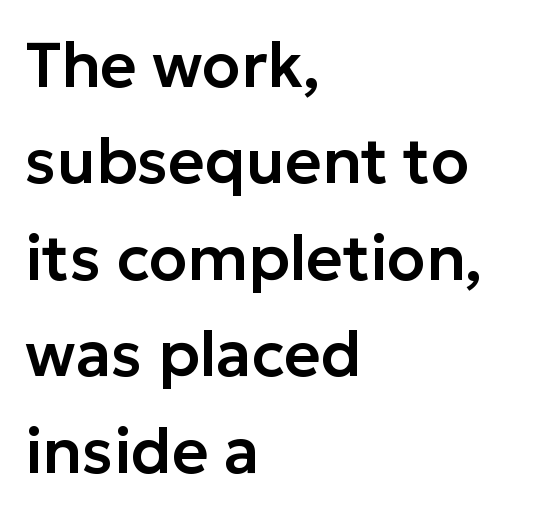
The image shows 63 px sans-serif type, upright; set left-aligned, normal line spacing (1.53x), normal letter spacing, not underlined; low stroke contrast and a medium x-height.
